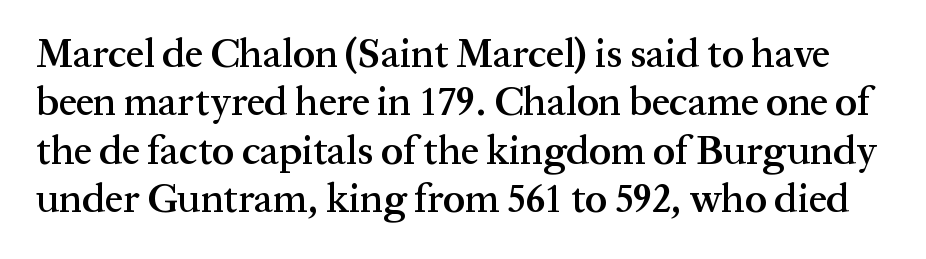
The image shows 40 px semibold serif type, upright; set line spacing 1.21x, normal letter spacing, not underlined; medium stroke contrast and a medium x-height.
